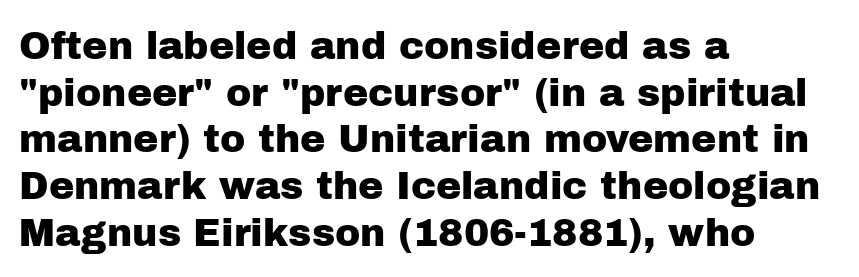
Q: Is the text italic (slanted)? A: No, it is upright.
Q: Is the typeface a serif or a sans-serif typeface? A: Sans-serif.
Q: Is the text underlined? A: No.
Q: How is the paragraph aligned? A: Left-aligned.
Q: Is the spacing between letters normal or unusually wide? A: Normal.
Q: Width (condensed, normal, or wide)? A: Normal.
Q: Stroke contrast? A: Low.
Q: x-height? A: Medium.
Q: Monospaced? A: No.
